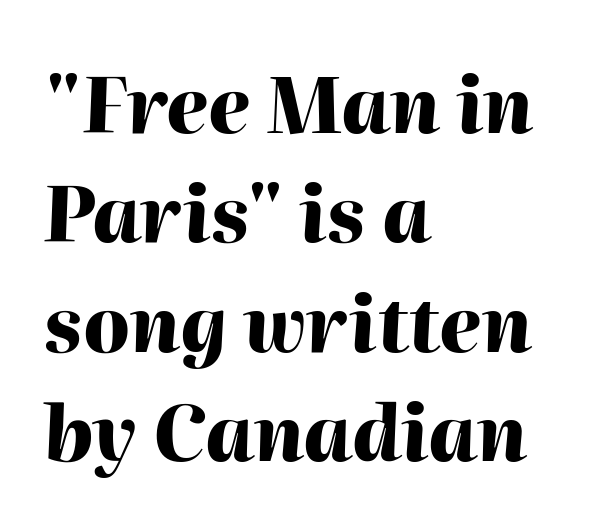
The image shows 76 px heavy type, italic (leaning right); set left-aligned, normal line spacing (1.44x), normal letter spacing, not underlined; high stroke contrast and a medium x-height.
